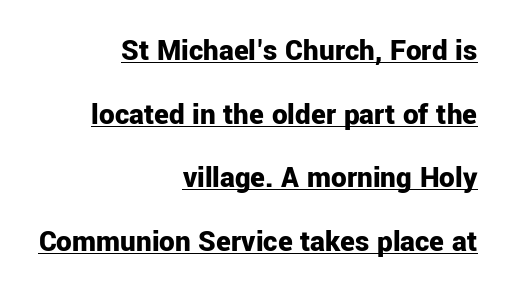
{"serif": "no", "italic": "no", "bold": "yes", "weight": "bold", "width": "normal", "stroke_contrast": "low", "x_height": "medium", "monospaced": "no", "underline": "yes", "align": "right", "line_spacing": "loose", "line_spacing_ratio": 2.05, "letter_spacing": "normal", "letter_spacing_em": 0.0, "glyph_px": 31}
